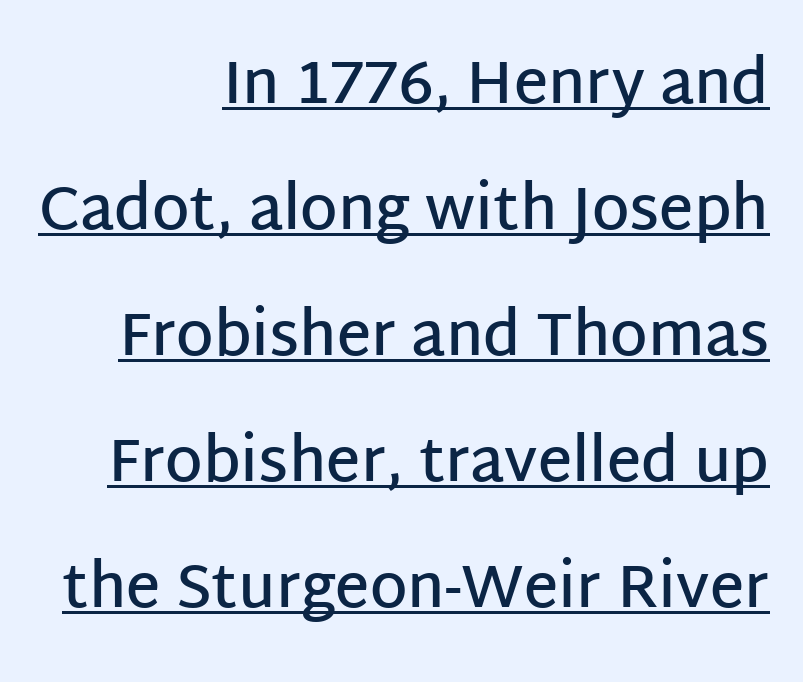
{"serif": "no", "italic": "no", "bold": "semi", "weight": "semibold", "width": "normal", "stroke_contrast": "low", "x_height": "large", "monospaced": "no", "underline": "yes", "align": "right", "line_spacing": "loose", "line_spacing_ratio": 2.1, "letter_spacing": "normal", "letter_spacing_em": 0.0, "glyph_px": 60}
